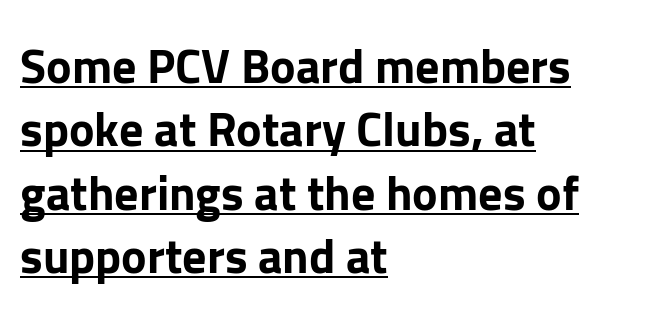
{"serif": "no", "italic": "no", "bold": "yes", "weight": "bold", "width": "normal", "stroke_contrast": "low", "x_height": "medium", "monospaced": "no", "underline": "yes", "align": "left", "line_spacing": "normal", "line_spacing_ratio": 1.32, "letter_spacing": "normal", "letter_spacing_em": 0.0, "glyph_px": 48}
